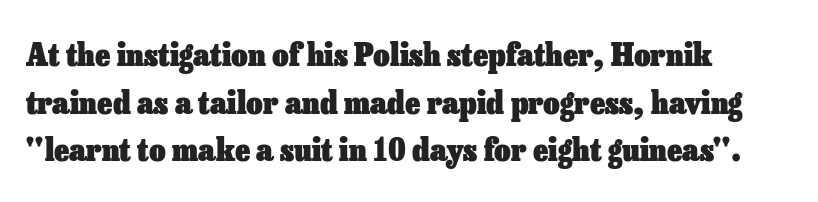
The rendering uses a moderate line-height, typical for paragraphs. Students, this is bold: see how much ink each stroke carries. The passage shown has conventional tracking throughout. Compared with a centered layout, this one pins lines to the left instead.
